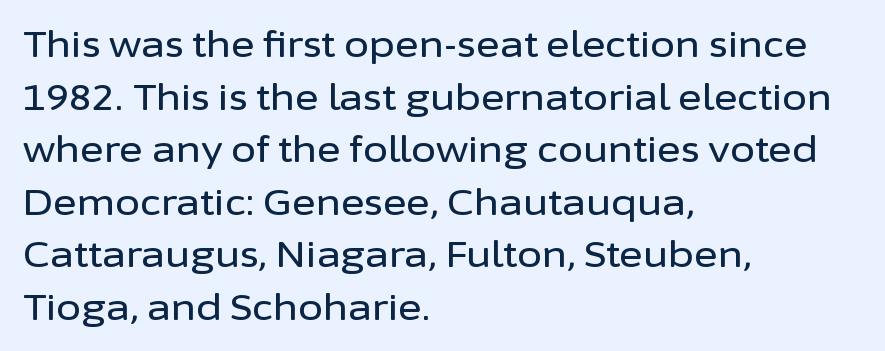
Default kerning and tracking; the words read as compact shapes. Regarding serifs, this sample does without them. Every row of glyphs begins at an identical x-position on the left. One glance says typical: line gaps are just what's usual. Is this a fixed-width face? No — the glyphs have proportional, varying widths. Lines of text with bare space underneath.
